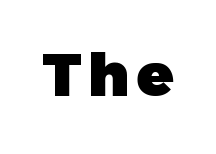
{"serif": "no", "italic": "no", "bold": "yes", "weight": "heavy", "width": "normal", "stroke_contrast": "low", "x_height": "medium", "monospaced": "no", "underline": "no", "glyph_px": 60}
